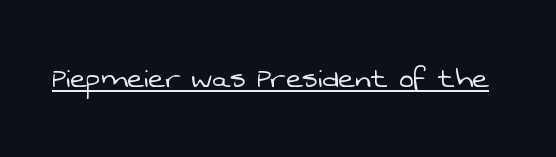
The image shows 35 px light sans-serif type; set normal letter spacing, underlined; low stroke contrast and a medium x-height.
